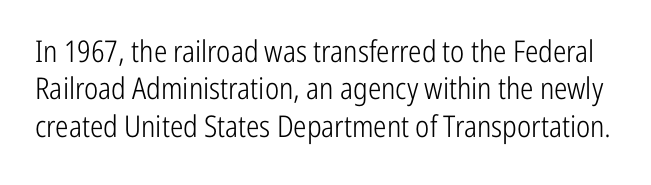
Every character sits straight up, as roman type does. Leading matches the norm, producing a regular column. This is not heavy type; no bold has been used. Anything drawn beneath the words? Only blank space.
